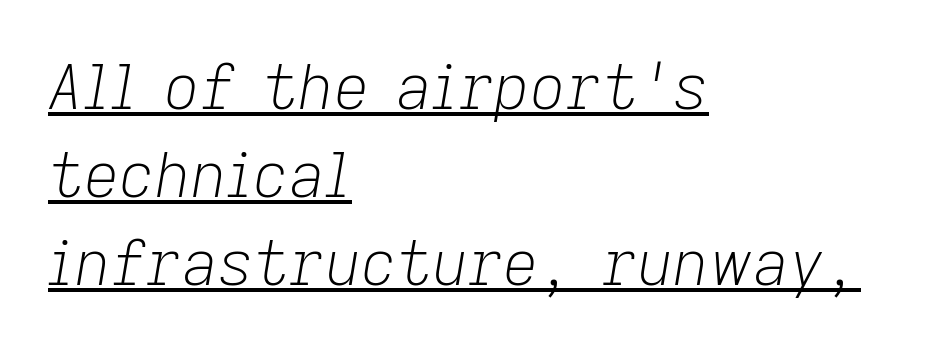
Q: Is the text bold? A: No.
Q: Is the text italic (slanted)? A: Yes, it leans right by about 9 degrees.
Q: Is the text underlined? A: Yes.
Q: How is the paragraph aligned? A: Left-aligned.
Q: Is the spacing between letters normal or unusually wide? A: Normal.
Q: Is the spacing between lines tight, normal or loose? A: Normal.
Q: Width (condensed, normal, or wide)? A: Normal.
Q: Stroke contrast? A: Low.
Q: x-height? A: Medium.
Q: Monospaced? A: No.
